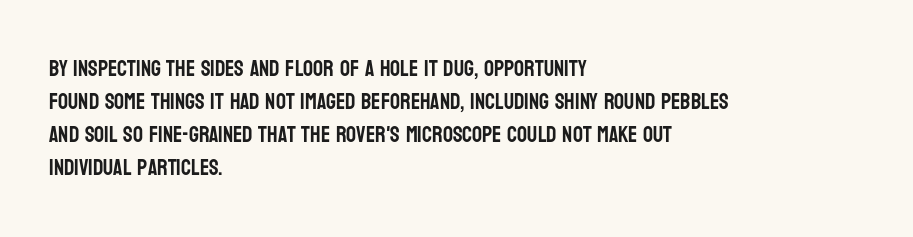
Q: Is the text italic (slanted)? A: No, it is upright.
Q: Is the text underlined? A: No.
Q: How is the paragraph aligned? A: Left-aligned.
Q: Is the spacing between letters normal or unusually wide? A: Normal.
Q: Is the spacing between lines tight, normal or loose? A: Normal.
